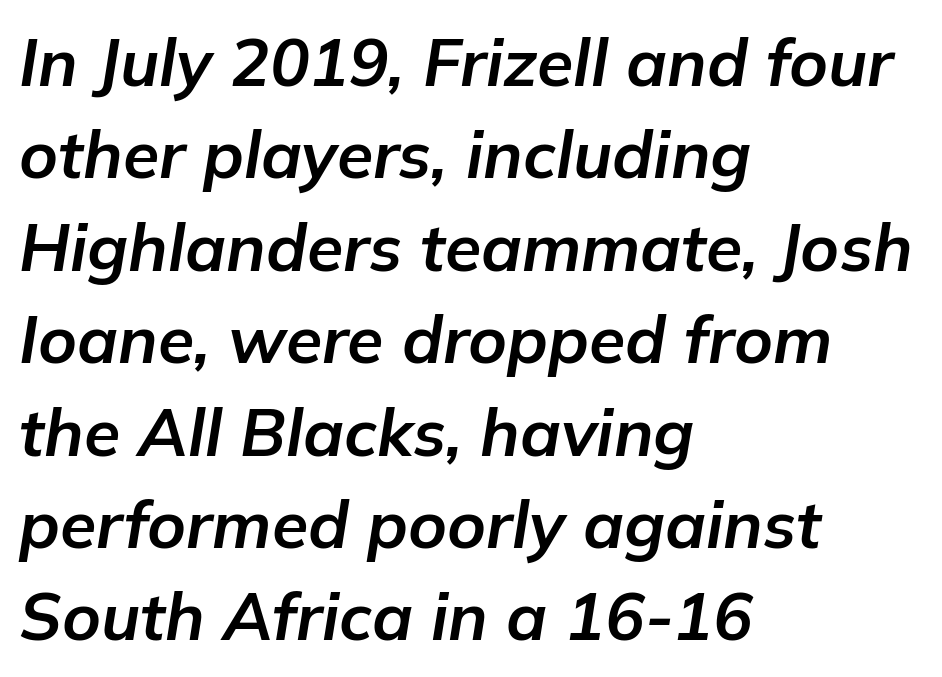
As a designer I'd log this as weight 700, bold. How are the letters spaced? Ordinarily, with no added tracking. The rendering anchors every line to the left-hand side. These lines were composed using italics.
